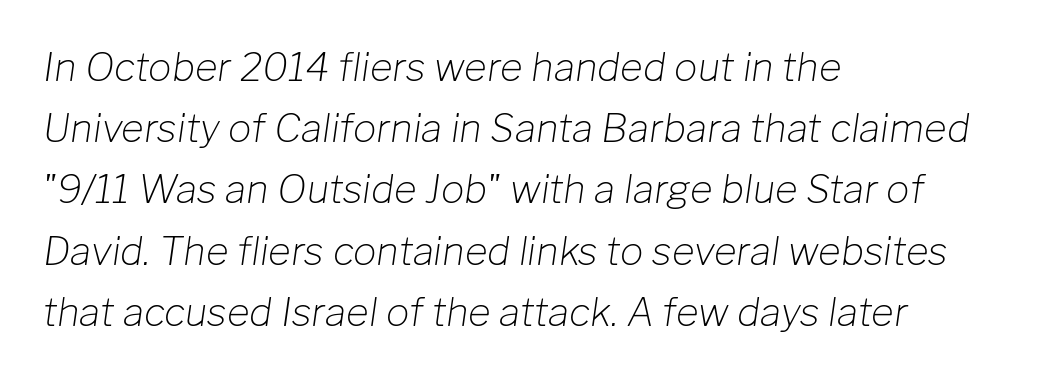
The image shows 39 px light type, italic (leaning right); set left-aligned, normal line spacing (1.57x), normal letter spacing, not underlined; low stroke contrast and a medium x-height.
